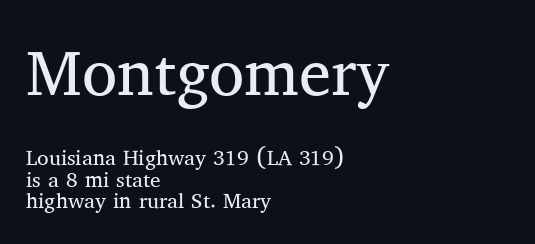
The strokes carry an ordinary text weight at most. The paragraph has a hard left edge and a soft right edge. There is no visible air inserted between adjacent glyphs. Honestly, the rows look squashed on top of each other. Ordinary non-slanted type is in use. Classification — serif.
